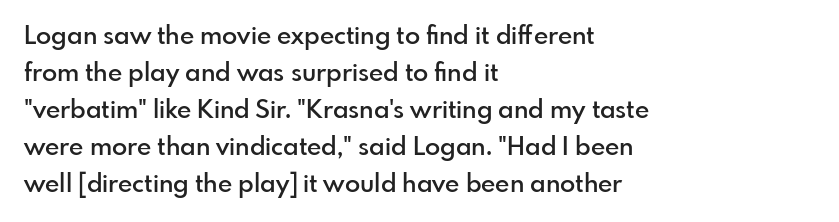
Q: Is the text bold? A: Semi-bold.
Q: Is the text italic (slanted)? A: No, it is upright.
Q: Is the text underlined? A: No.
Q: How is the paragraph aligned? A: Left-aligned.
Q: Is the spacing between letters normal or unusually wide? A: Normal.
Q: Is the spacing between lines tight, normal or loose? A: Normal.
